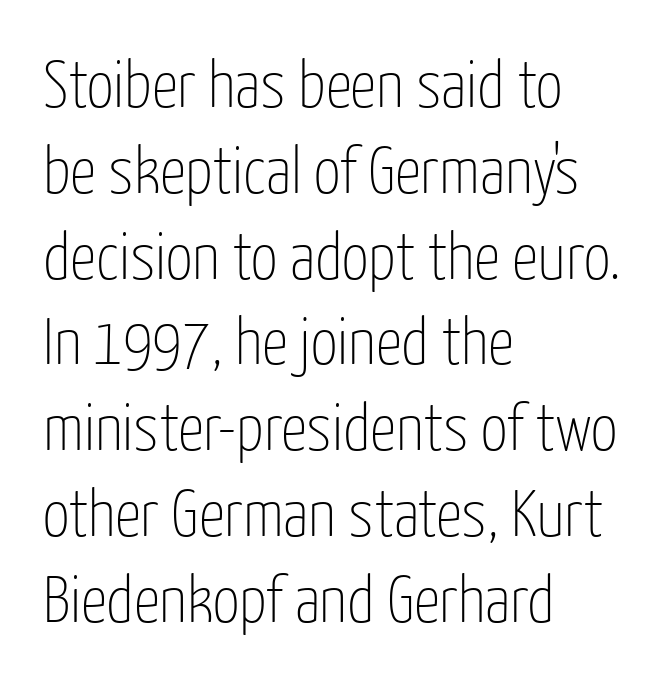
The image shows 66 px thin, condensed sans-serif type, upright; set left-aligned, normal line spacing (1.3x), normal letter spacing, not underlined; low stroke contrast and a medium x-height.
